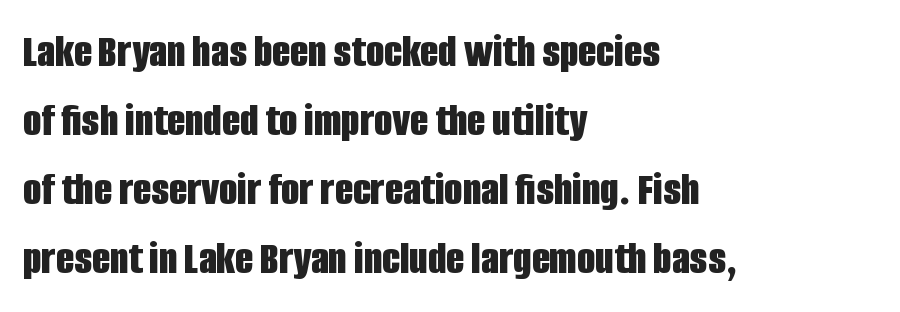
Q: Is the text bold? A: Yes.
Q: Is the text italic (slanted)? A: No, it is upright.
Q: Is the typeface a serif or a sans-serif typeface? A: Sans-serif.
Q: Is the text underlined? A: No.
Q: How is the paragraph aligned? A: Left-aligned.
Q: Is the spacing between letters normal or unusually wide? A: Normal.
Q: Is the spacing between lines tight, normal or loose? A: Normal.
Q: Width (condensed, normal, or wide)? A: Condensed.
Q: Stroke contrast? A: Low.
Q: x-height? A: Large.
Q: Monospaced? A: No.
